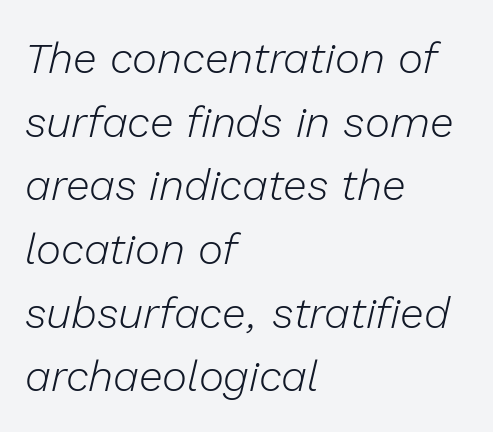
Q: Is the text bold? A: No.
Q: Is the text italic (slanted)? A: Yes, it leans right by about 13 degrees.
Q: Is the text underlined? A: No.
Q: How is the paragraph aligned? A: Left-aligned.
Q: Is the spacing between letters normal or unusually wide? A: Normal.
Q: Is the spacing between lines tight, normal or loose? A: Normal.
Q: Width (condensed, normal, or wide)? A: Normal.
Q: Stroke contrast? A: Low.
Q: x-height? A: Medium.
Q: Monospaced? A: No.
